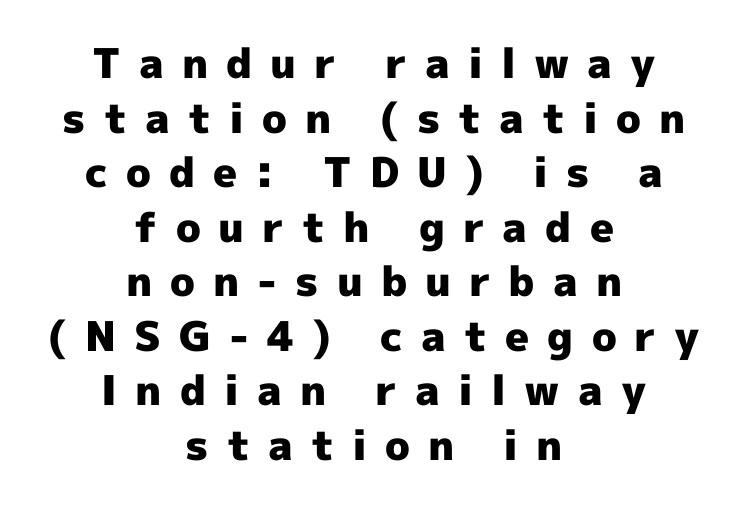
{"serif": "no", "italic": "no", "bold": "yes", "weight": "heavy", "width": "normal", "x_height": "medium", "monospaced": "no", "underline": "no", "align": "center", "line_spacing": "normal", "line_spacing_ratio": 1.33, "letter_spacing": "wide", "letter_spacing_em": 0.44, "glyph_px": 41}
